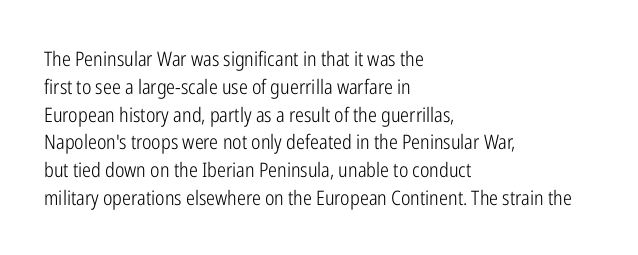
The image shows 20 px text type, upright; set left-aligned, normal line spacing (1.39x), normal letter spacing, not underlined.
